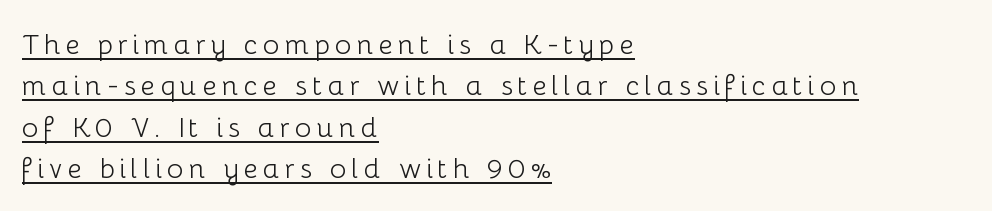
The image shows 28 px light sans-serif type, upright; set left-aligned, normal line spacing (1.48x), underlined; low stroke contrast and a medium x-height.
